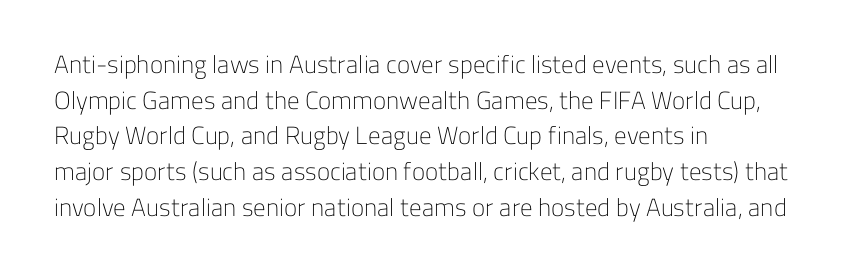
No word sits above an underline. These lines stack with their left ends in a neat column. The line-height multiplier appears to be the usual default. Ordinary non-slanted type is in use. Students, note that the glyphs here touch the page at normal intervals.
